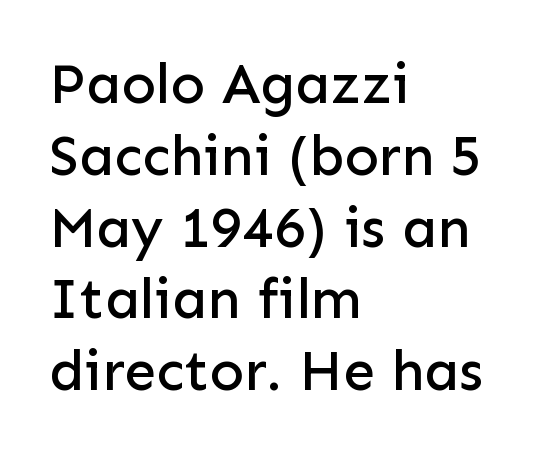
{"serif": "no", "italic": "no", "width": "normal", "stroke_contrast": "low", "x_height": "medium", "monospaced": "no", "underline": "no", "align": "left", "line_spacing": "normal", "line_spacing_ratio": 1.26, "letter_spacing": "normal", "letter_spacing_em": 0.0, "glyph_px": 57}
